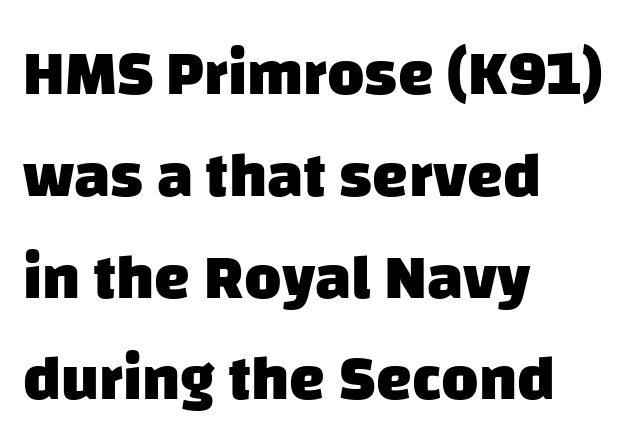
The image shows 64 px heavy sans-serif type; set left-aligned, normal line spacing (1.59x), normal letter spacing, not underlined; low stroke contrast and a large x-height.
